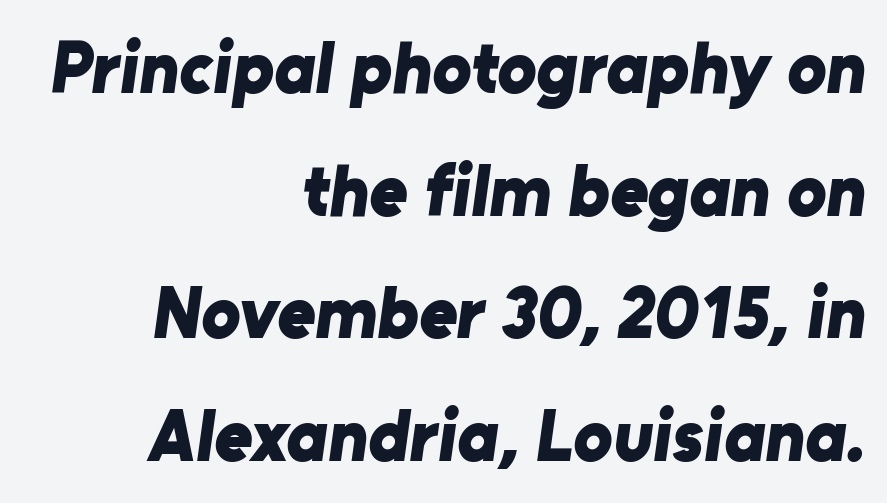
{"serif": "no", "bold": "yes", "weight": "bold", "width": "normal", "stroke_contrast": "low", "x_height": "medium", "monospaced": "no", "underline": "no", "align": "right", "line_spacing": "normal", "line_spacing_ratio": 1.68, "letter_spacing": "normal", "letter_spacing_em": 0.0, "glyph_px": 73}
